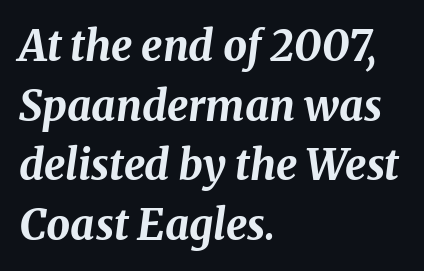
{"italic": "yes", "lean": "right", "slant_degrees": 8, "bold": "yes", "weight": "bold", "width": "normal", "stroke_contrast": "medium", "x_height": "medium", "monospaced": "no", "underline": "no", "align": "left", "line_spacing": "normal", "line_spacing_ratio": 1.42, "letter_spacing": "normal", "letter_spacing_em": 0.0, "glyph_px": 42}
